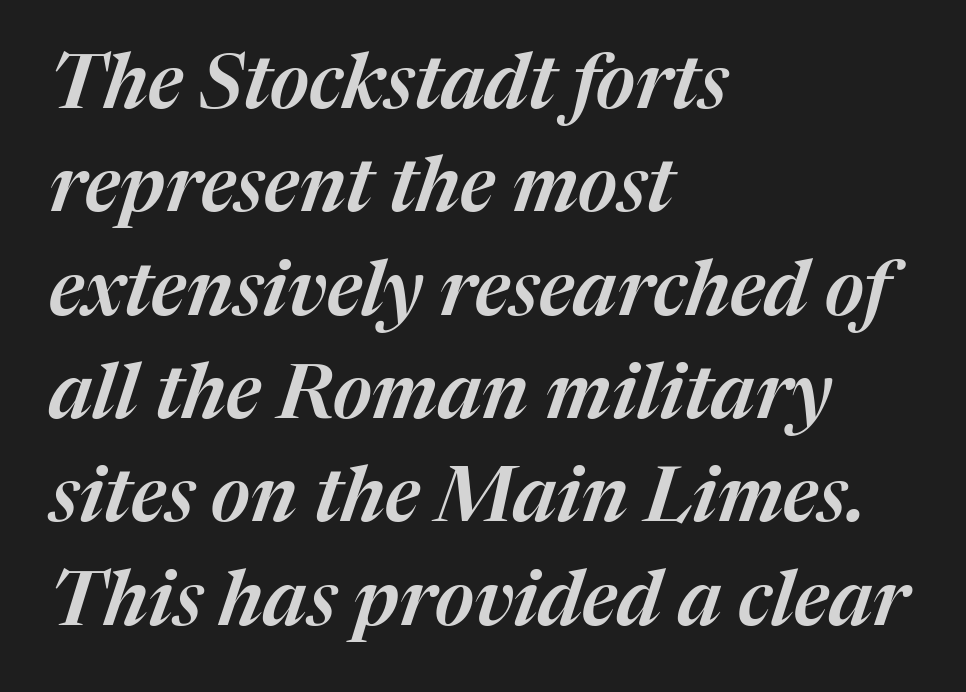
Observe the ordinary spacing: letters are neighbours, not strangers. The passage shown stacks its lines at a standard gap. Each letter keeps its own natural width here, so spacing adapts to shape. These lines stack with their left ends in a neat column.
